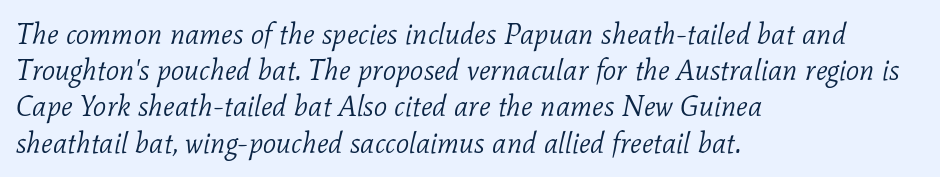
The image shows 29 px light serif type, italic (leaning right); set left-aligned, normal line spacing (1.25x), normal letter spacing, not underlined; low stroke contrast and a medium x-height.
